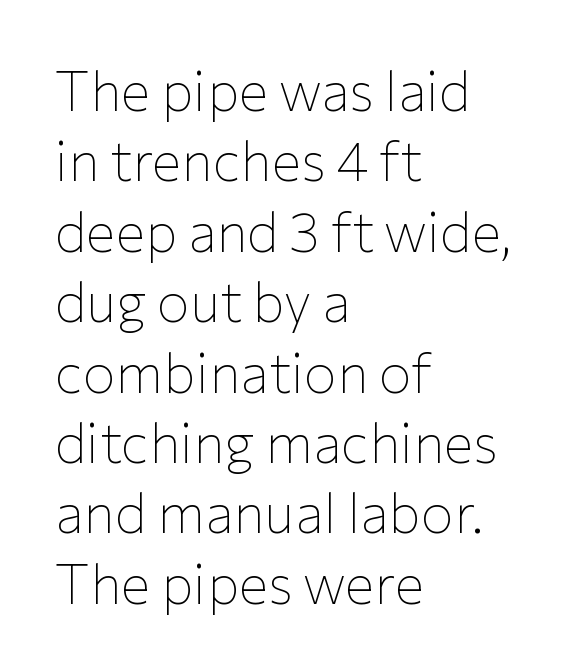
{"serif": "no", "italic": "no", "bold": "no", "weight": "thin", "width": "normal", "stroke_contrast": "low", "x_height": "medium", "monospaced": "no", "underline": "no", "align": "left", "line_spacing": "normal", "line_spacing_ratio": 1.28, "letter_spacing": "normal", "letter_spacing_em": 0.0, "glyph_px": 55}
